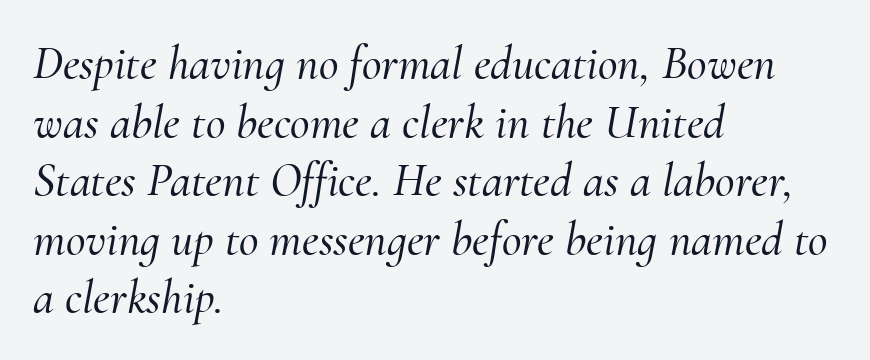
The image shows 48 px serif type, italic (leaning right); set left-aligned, line spacing 1.22x, normal letter spacing, not underlined; medium stroke contrast and a small x-height.
